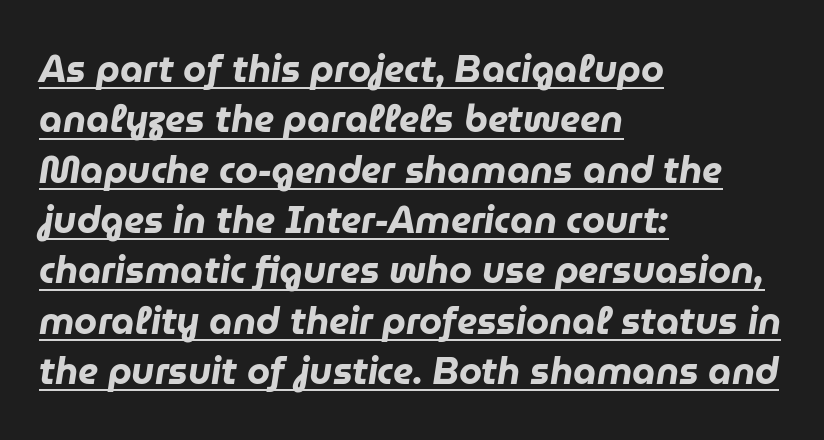
{"italic": "yes", "lean": "right", "slant_degrees": 9, "bold": "yes", "weight": "heavy", "width": "normal", "stroke_contrast": "low", "x_height": "medium", "monospaced": "no", "underline": "yes", "align": "left", "line_spacing": "normal", "line_spacing_ratio": 1.36, "letter_spacing": "normal", "letter_spacing_em": 0.0, "glyph_px": 37}
